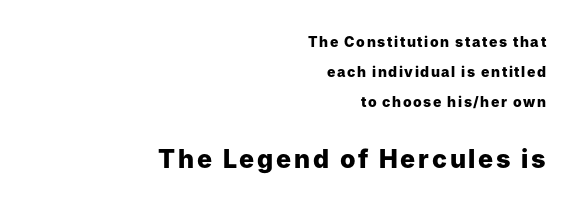
The image shows 25 px bold type, upright; set right-aligned, loose line spacing (2.14x), not underlined; the second (bottom) block is 1.79x larger.
